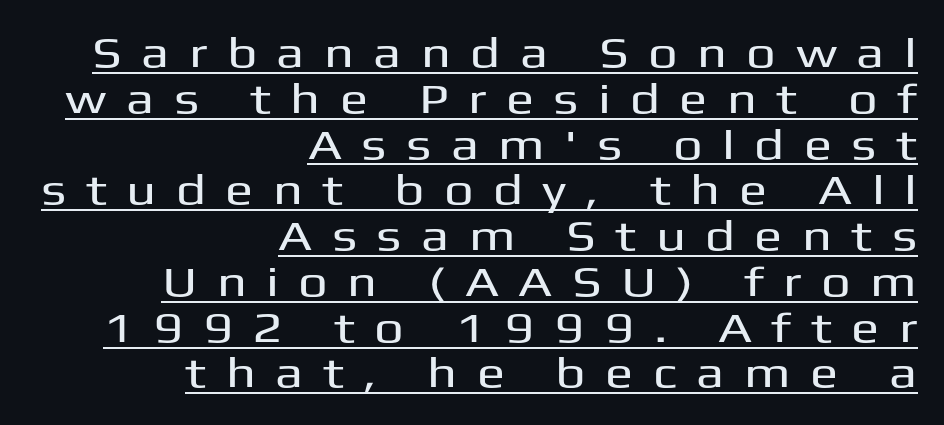
{"serif": "no", "italic": "no", "width": "wide", "stroke_contrast": "medium", "x_height": "medium", "monospaced": "no", "underline": "yes", "align": "right", "line_spacing": "tight", "line_spacing_ratio": 1.09, "letter_spacing": "wide", "letter_spacing_em": 0.46, "glyph_px": 42}
